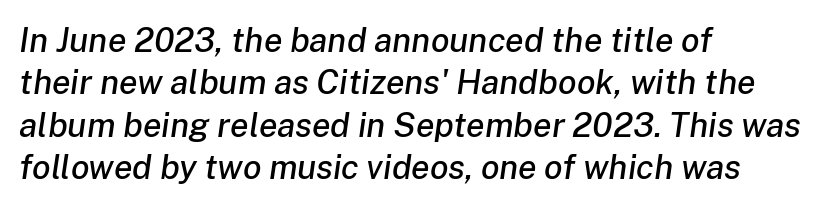
{"italic": "yes", "lean": "right", "slant_degrees": 8, "width": "normal", "stroke_contrast": "low", "x_height": "medium", "monospaced": "no", "underline": "no", "align": "left", "line_spacing": "normal", "line_spacing_ratio": 1.25, "letter_spacing": "normal", "letter_spacing_em": 0.0, "glyph_px": 34}
